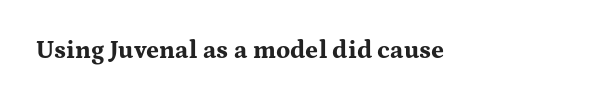
The image shows 25 px bold type, upright; set normal letter spacing, not underlined.
